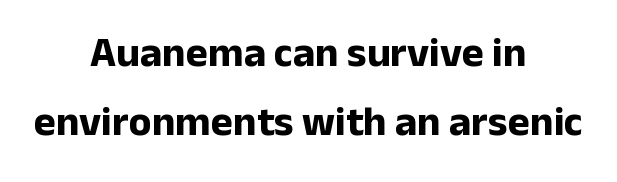
Q: Is the text bold? A: Yes.
Q: Is the text italic (slanted)? A: No, it is upright.
Q: Is the typeface a serif or a sans-serif typeface? A: Sans-serif.
Q: Is the text underlined? A: No.
Q: How is the paragraph aligned? A: Centered.
Q: Is the spacing between letters normal or unusually wide? A: Normal.
Q: Is the spacing between lines tight, normal or loose? A: Normal.
Q: Width (condensed, normal, or wide)? A: Normal.
Q: Stroke contrast? A: Low.
Q: x-height? A: Medium.
Q: Monospaced? A: No.
